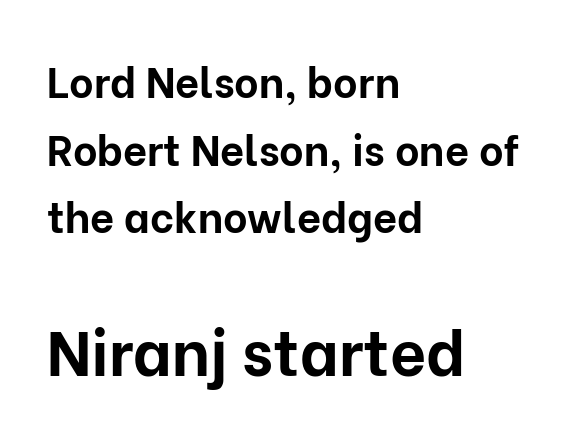
Q: Is the text bold? A: Yes.
Q: Is the text italic (slanted)? A: No, it is upright.
Q: Is the typeface a serif or a sans-serif typeface? A: Sans-serif.
Q: Is the text underlined? A: No.
Q: How is the paragraph aligned? A: Left-aligned.
Q: Is the spacing between letters normal or unusually wide? A: Normal.
Q: Is the spacing between lines tight, normal or loose? A: Normal.
Q: Which block of text is set in a larger size, the first (top) or the second (bottom)? A: The second (bottom) one.
Q: Width (condensed, normal, or wide)? A: Normal.
Q: Stroke contrast? A: Low.
Q: x-height? A: Medium.
Q: Monospaced? A: No.
